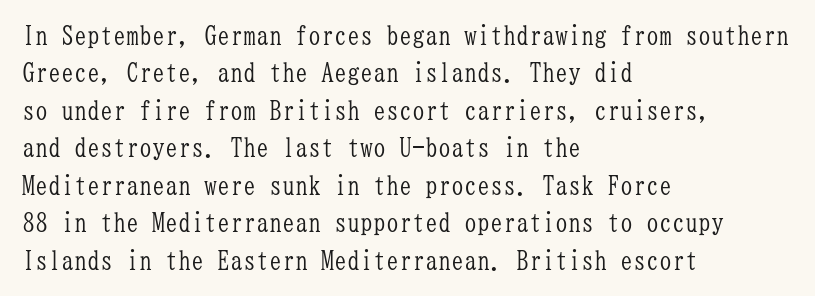
{"italic": "no", "bold": "no", "underline": "no", "align": "left", "line_spacing": "normal", "line_spacing_ratio": 1.44, "letter_spacing": "normal", "letter_spacing_em": 0.0, "glyph_px": 26}
